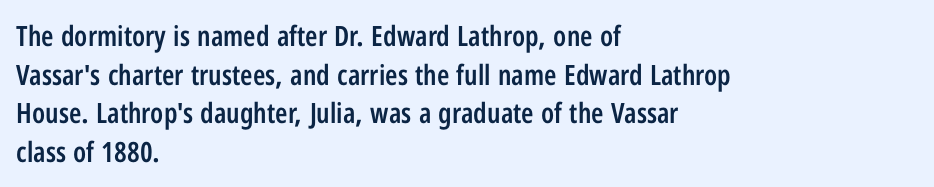
Q: Is the text bold? A: Semi-bold.
Q: Is the text italic (slanted)? A: No, it is upright.
Q: Is the typeface a serif or a sans-serif typeface? A: Sans-serif.
Q: Is the text underlined? A: No.
Q: How is the paragraph aligned? A: Left-aligned.
Q: Is the spacing between letters normal or unusually wide? A: Normal.
Q: Is the spacing between lines tight, normal or loose? A: Normal.
Q: Width (condensed, normal, or wide)? A: Condensed.
Q: Stroke contrast? A: Low.
Q: x-height? A: Medium.
Q: Monospaced? A: No.
